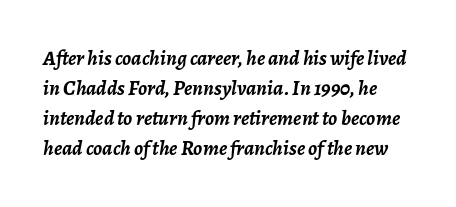
{"italic": "yes", "lean": "right", "slant_degrees": 7, "bold": "yes", "underline": "no", "line_spacing": "normal", "line_spacing_ratio": 1.43, "letter_spacing": "normal", "letter_spacing_em": 0.0, "glyph_px": 21}
